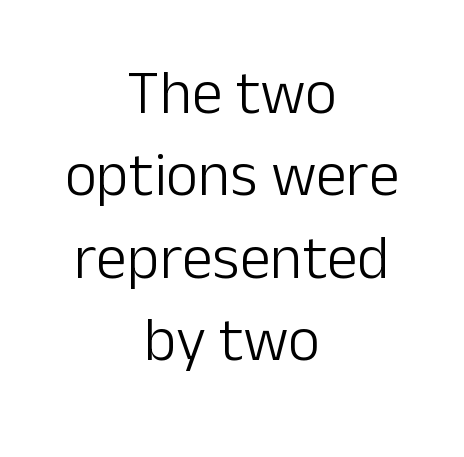
Q: Is the text bold? A: No.
Q: Is the text italic (slanted)? A: No, it is upright.
Q: Is the typeface a serif or a sans-serif typeface? A: Sans-serif.
Q: Is the text underlined? A: No.
Q: How is the paragraph aligned? A: Centered.
Q: Is the spacing between letters normal or unusually wide? A: Normal.
Q: Is the spacing between lines tight, normal or loose? A: Normal.
Q: Width (condensed, normal, or wide)? A: Normal.
Q: Stroke contrast? A: Low.
Q: x-height? A: Medium.
Q: Monospaced? A: No.
